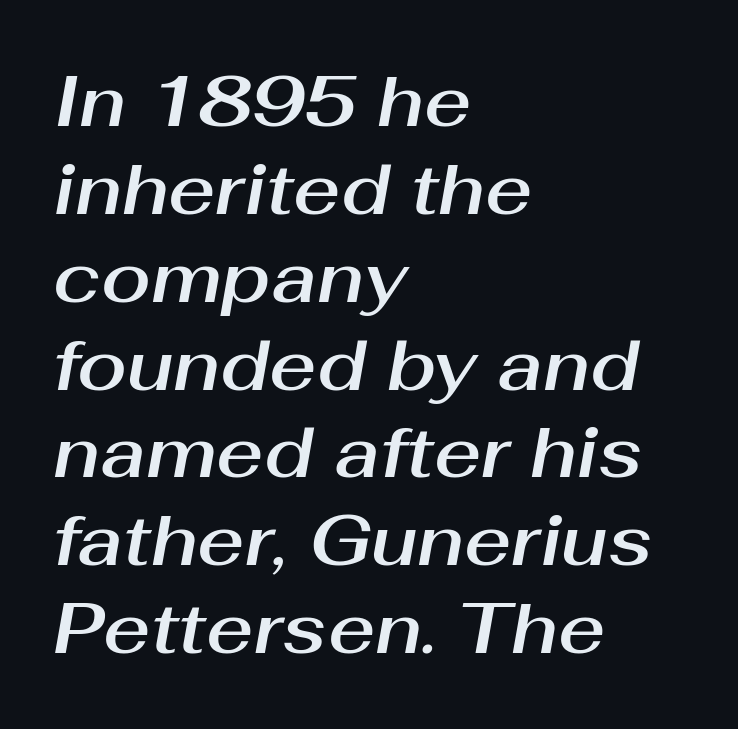
Q: Is the text italic (slanted)? A: Yes, it leans right by about 10 degrees.
Q: Is the text underlined? A: No.
Q: How is the paragraph aligned? A: Left-aligned.
Q: Is the spacing between letters normal or unusually wide? A: Normal.
Q: Width (condensed, normal, or wide)? A: Normal.
Q: Stroke contrast? A: Medium.
Q: x-height? A: Medium.
Q: Monospaced? A: No.
